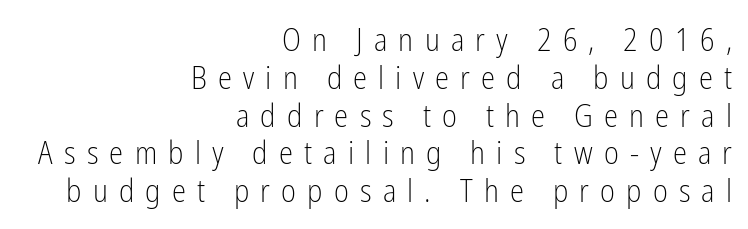
Q: Is the text bold? A: No.
Q: Is the text italic (slanted)? A: No, it is upright.
Q: Is the typeface a serif or a sans-serif typeface? A: Sans-serif.
Q: Is the text underlined? A: No.
Q: How is the paragraph aligned? A: Right-aligned.
Q: Is the spacing between letters normal or unusually wide? A: Unusually wide.
Q: Width (condensed, normal, or wide)? A: Condensed.
Q: Stroke contrast? A: Low.
Q: x-height? A: Medium.
Q: Monospaced? A: No.
